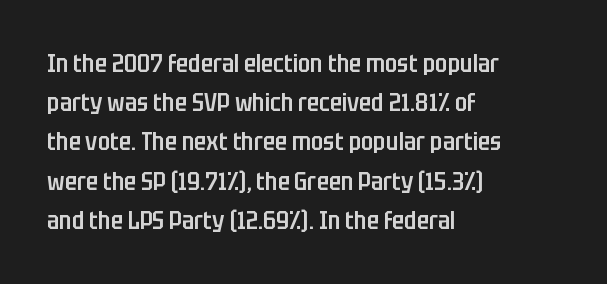
A bare baseline throughout the passage. The sample has been set in demibold, a notch under bold. The paragraph shown leans on its left margin. When letters stand straight like this, we call the style roman or upright. The space between consecutive lines is moderate.
